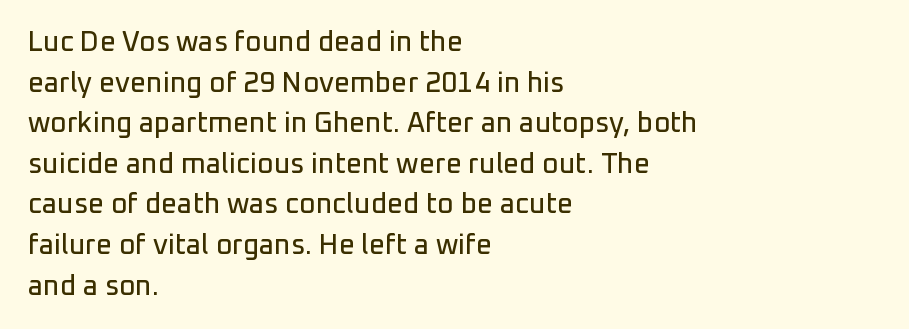
{"serif": "no", "italic": "no", "width": "normal", "stroke_contrast": "low", "x_height": "medium", "monospaced": "no", "underline": "no", "align": "left", "line_spacing": "normal", "line_spacing_ratio": 1.45, "letter_spacing": "normal", "letter_spacing_em": 0.0, "glyph_px": 28}
